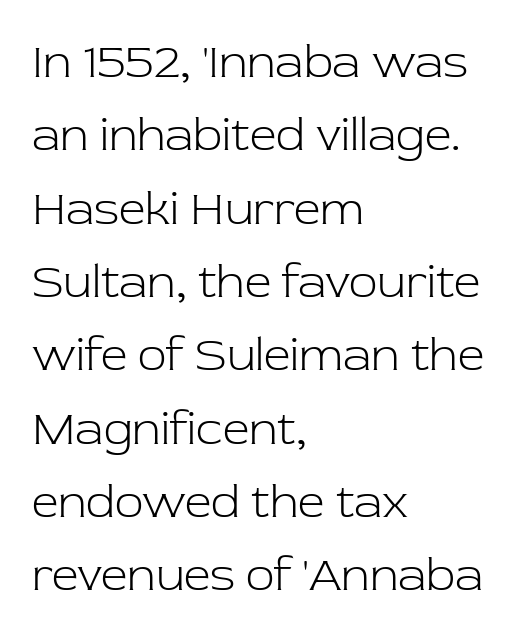
{"serif": "yes", "italic": "no", "bold": "no", "weight": "light", "width": "normal", "stroke_contrast": "low", "x_height": "medium", "monospaced": "no", "underline": "no", "align": "left", "line_spacing": "normal", "line_spacing_ratio": 1.56, "letter_spacing": "normal", "letter_spacing_em": 0.0, "glyph_px": 47}
